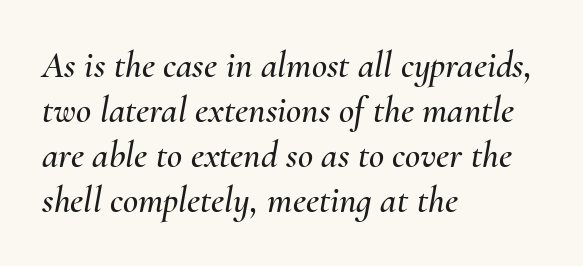
The image shows 37 px text type, italic (leaning right); set left-aligned, line spacing 1.22x, normal letter spacing, not underlined; medium stroke contrast and a small x-height.
